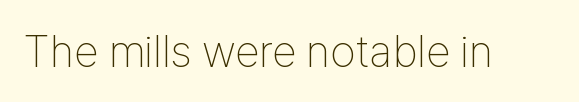
The image shows 45 px thin, condensed sans-serif type, upright; set normal letter spacing, not underlined; low stroke contrast and a medium x-height.
